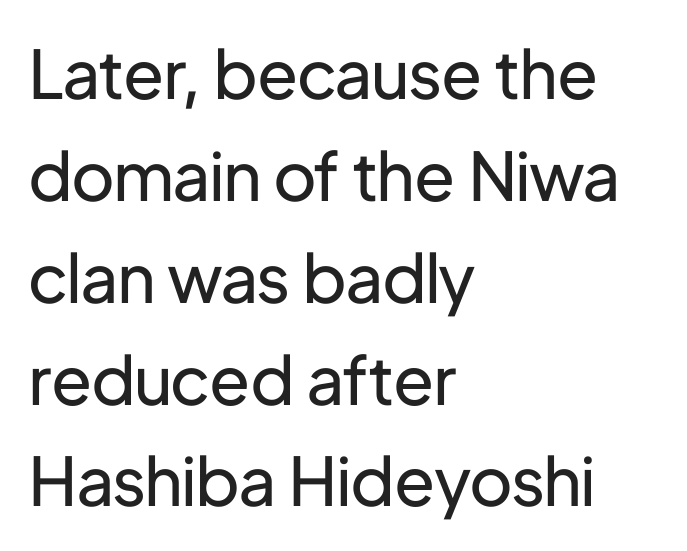
Q: Is the text bold? A: No.
Q: Is the text italic (slanted)? A: No, it is upright.
Q: Is the typeface a serif or a sans-serif typeface? A: Sans-serif.
Q: Is the text underlined? A: No.
Q: How is the paragraph aligned? A: Left-aligned.
Q: Is the spacing between letters normal or unusually wide? A: Normal.
Q: Is the spacing between lines tight, normal or loose? A: Normal.
Q: Width (condensed, normal, or wide)? A: Normal.
Q: Stroke contrast? A: Low.
Q: x-height? A: Medium.
Q: Monospaced? A: No.
